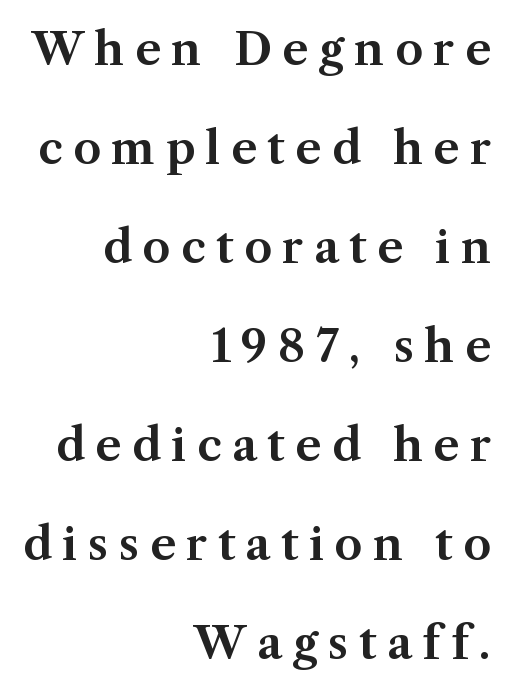
The image shows 45 px serif type, upright; set right-aligned, loose line spacing (2.2x), unusually wide letter spacing (+0.23 em), not underlined; medium stroke contrast and a medium x-height.
